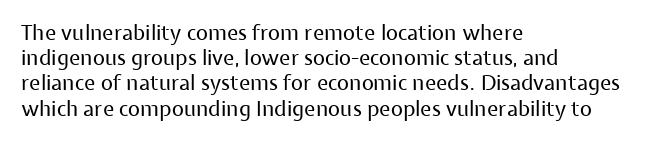
The letterforms sit shoulder to shoulder at normal distance. Typeset ragged right — the left edge is the straight one. The lettering holds an erect, upright posture throughout. Vertical stems look standard width or narrower in stroke. Beneath every word, the page is bare.
